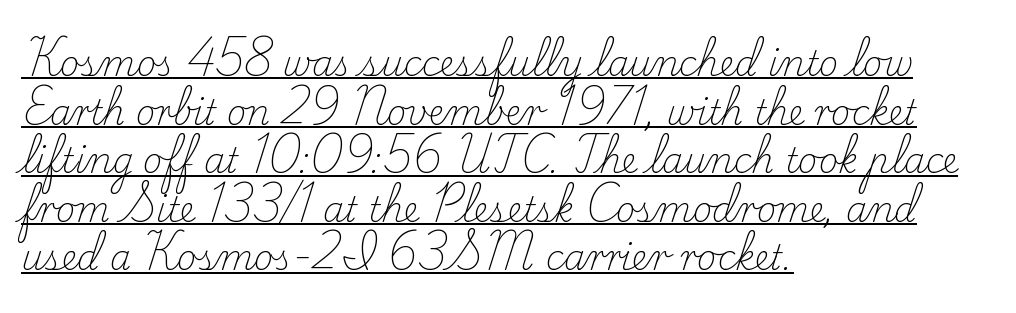
Note: serifs present on the glyphs. Each new line begins a customary step beneath the previous one. Here the designer chose a conventional face with non-uniform glyph widths. Typeset ragged right — the left edge is the straight one.
